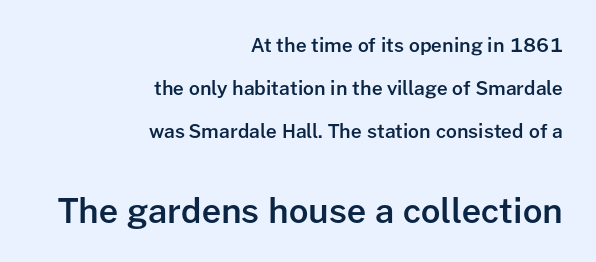
The font's upright variant was chosen for this text. Loosely led — the rows are spread out. Visually, the bottom section dominates because its glyphs are scaled up. Students, note that the glyphs here touch the page at normal intervals. The paragraph shown leans on its right margin.
